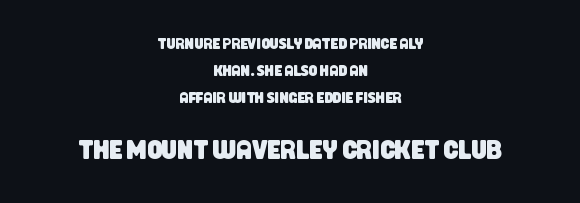
Which margin do the lines hug? Neither — every line sits in the middle. Two sizes are in play, and the larger belongs to the second block. Spacing between characters is what you'd get straight out of the box. The baseline area is clear.
